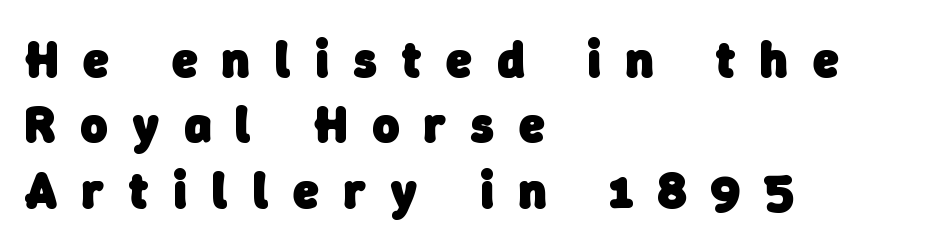
Q: Is the text bold? A: Yes.
Q: Is the typeface a serif or a sans-serif typeface? A: Sans-serif.
Q: Is the text underlined? A: No.
Q: How is the paragraph aligned? A: Left-aligned.
Q: Is the spacing between letters normal or unusually wide? A: Unusually wide.
Q: Is the spacing between lines tight, normal or loose? A: Normal.
Q: Width (condensed, normal, or wide)? A: Normal.
Q: Stroke contrast? A: Low.
Q: x-height? A: Medium.
Q: Monospaced? A: No.
